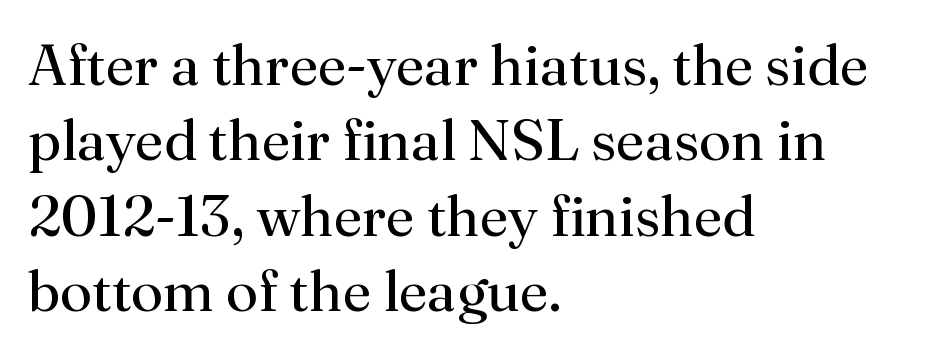
The image shows 58 px regular-weight serif type, upright; set left-aligned, normal line spacing (1.3x), normal letter spacing, not underlined; medium stroke contrast and a small x-height.
